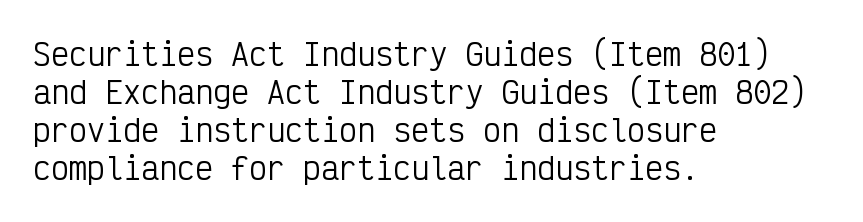
Each word holds together tightly as a unit, with standard inter-letter gaps. Where is the straight margin? On the left. A bare baseline throughout the passage. This reads as an unemphasized weight, regular at the heaviest.
